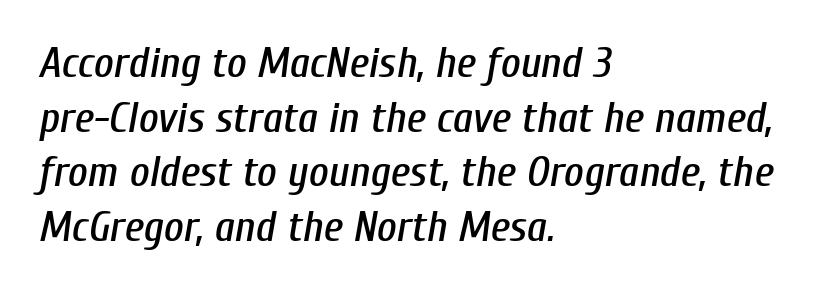
The space beneath each line is pristine and unruled. You could not count columns in this text — the font is proportionally spaced. Baseline-to-baseline distance is the conventional proportion of letter height. This sample uses plain, unmodified letter spacing.
